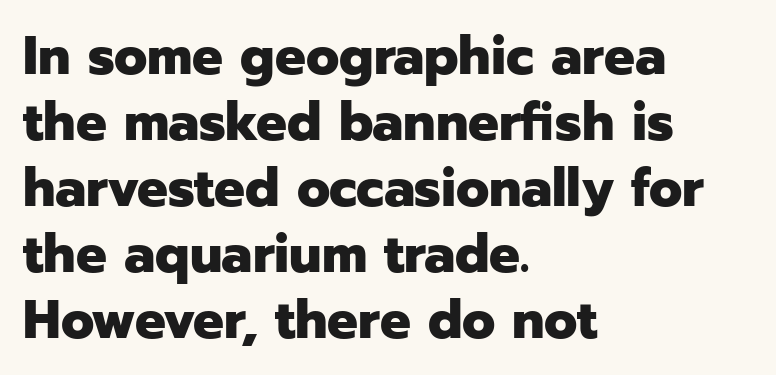
Q: Is the text bold? A: Yes.
Q: Is the text italic (slanted)? A: No, it is upright.
Q: Is the typeface a serif or a sans-serif typeface? A: Sans-serif.
Q: Is the text underlined? A: No.
Q: How is the paragraph aligned? A: Left-aligned.
Q: Is the spacing between letters normal or unusually wide? A: Normal.
Q: Width (condensed, normal, or wide)? A: Normal.
Q: Stroke contrast? A: Low.
Q: x-height? A: Medium.
Q: Monospaced? A: No.
